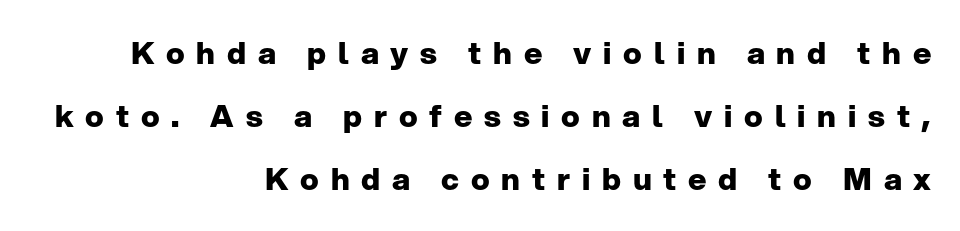
The image shows 31 px heavy sans-serif type, upright; set right-aligned, loose line spacing (2.04x), unusually wide letter spacing (+0.38 em), not underlined; low stroke contrast and a medium x-height.
